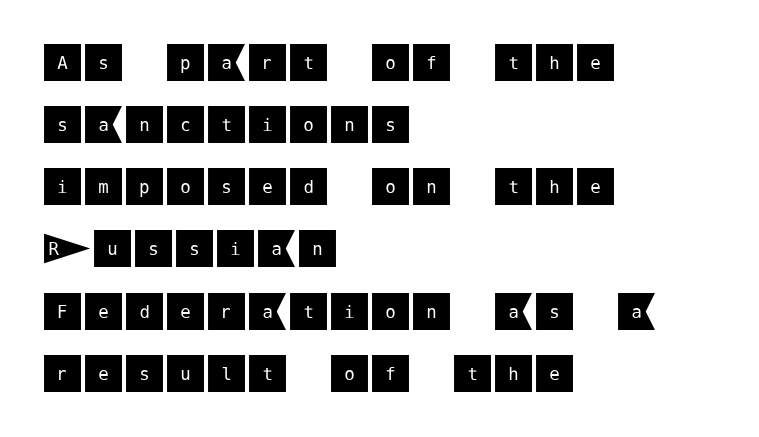
{"serif": "no", "italic": "no", "width": "normal", "stroke_contrast": "medium", "x_height": "large", "underline": "no", "align": "left", "line_spacing": "normal", "line_spacing_ratio": 1.48, "letter_spacing": "normal", "letter_spacing_em": 0.0, "glyph_px": 42}
